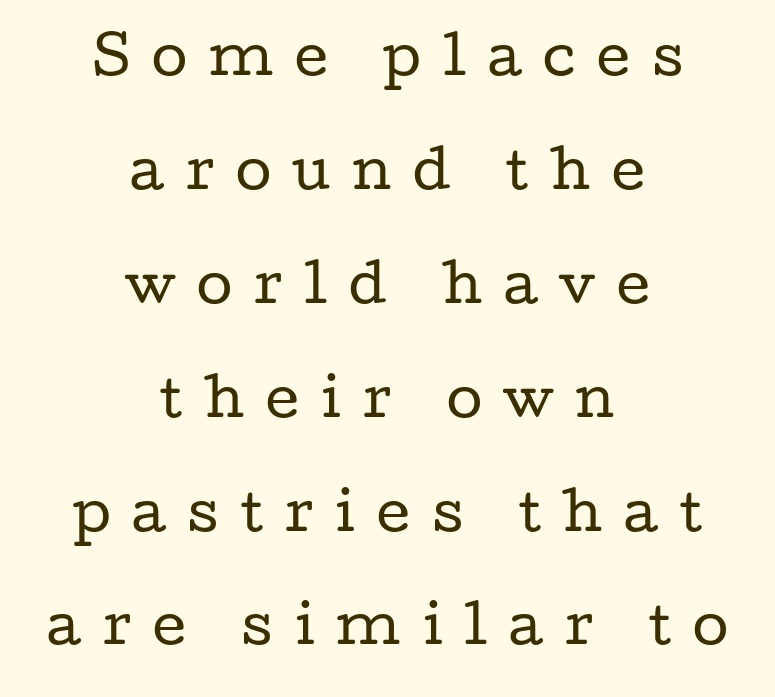
Tall strokes in this sample are plumb rather than angled. A light-to-regular cut is what we see here. Proportional: the letters do not fall into vertical columns. Baseline-to-baseline distance is far greater than the letter height. Only glyphs here, with clear space below each row. Does the copy run flush right? No — it is centered line by line.
